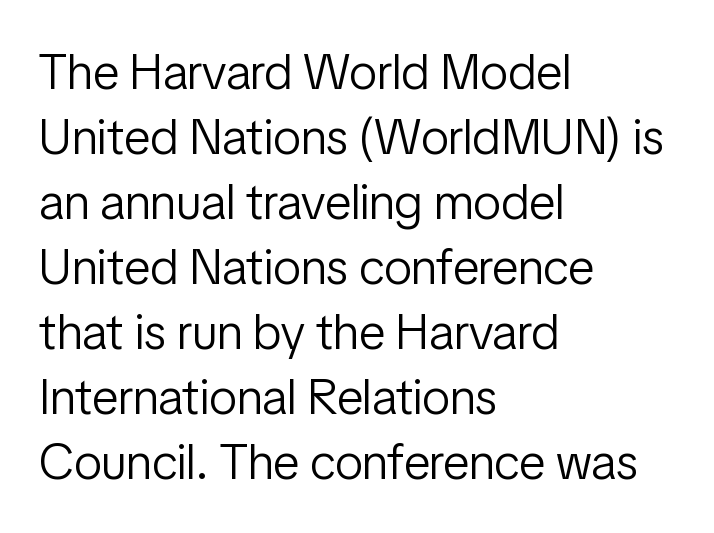
The image shows 50 px light, condensed sans-serif type, upright; set left-aligned, normal line spacing (1.3x), normal letter spacing, not underlined; low stroke contrast and a medium x-height.
